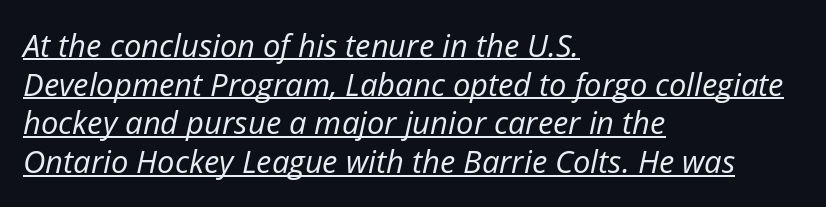
The image shows 31 px regular-weight type, italic (leaning right); set left-aligned, normal line spacing (1.25x), normal letter spacing, underlined; low stroke contrast and a medium x-height.
